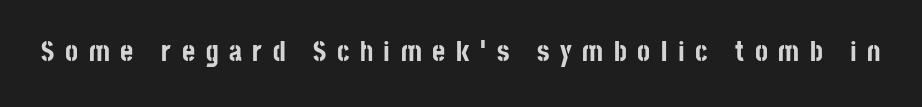
You could not count columns in this text — the font is proportionally spaced. Each word looks stretched out because of the extra space between its letters. Italic: no, the glyphs are upright roman. Is this a sans? Yes — the strokes have no serifs. A clean baseline with only descenders dipping below it.
